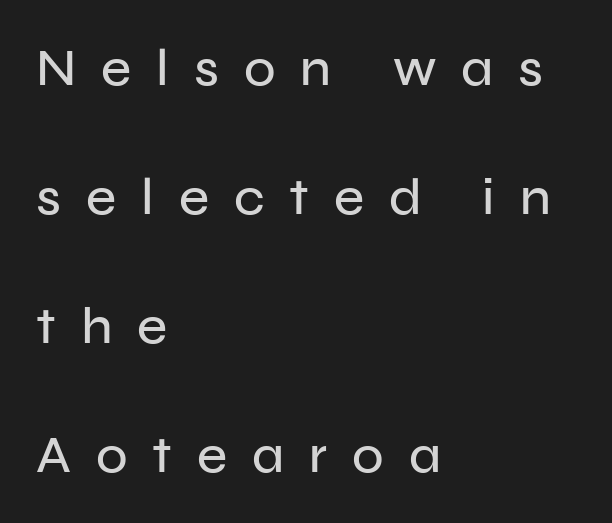
{"serif": "no", "italic": "no", "width": "normal", "stroke_contrast": "low", "x_height": "medium", "monospaced": "no", "underline": "no", "align": "left", "line_spacing": "loose", "line_spacing_ratio": 2.48, "letter_spacing": "wide", "letter_spacing_em": 0.48, "glyph_px": 52}
